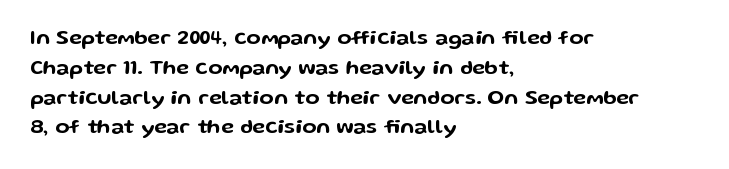
The image shows 21 px text type, upright; set left-aligned, normal line spacing (1.42x), normal letter spacing, not underlined.
